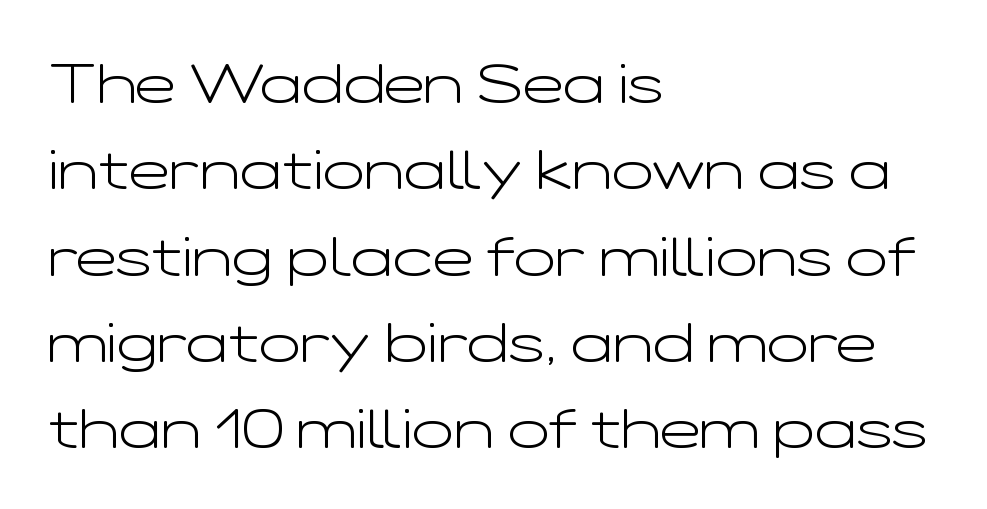
In terms of letterspacing, this is plain default setting. This rendering uses left alignment, leaving the right contour irregular. The rendering shows plain stroke endings on the letterforms — a sans-serif design. Spacing verdict: proportional, widths tailored to each character.
